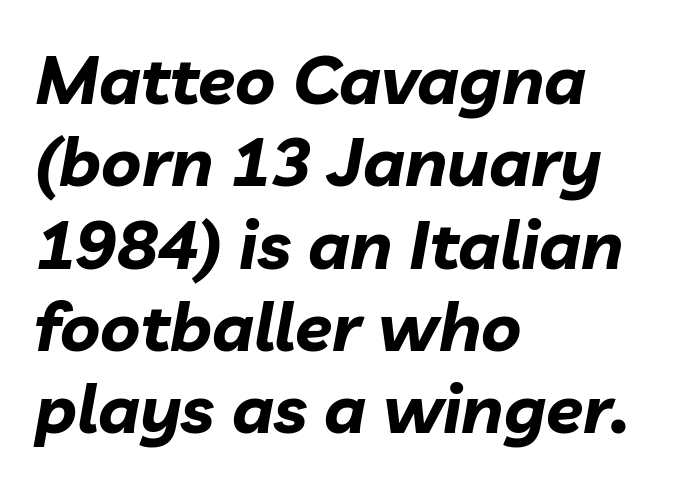
Q: Is the text bold? A: Yes.
Q: Is the text italic (slanted)? A: Yes, it leans right by about 10 degrees.
Q: Is the text underlined? A: No.
Q: How is the paragraph aligned? A: Left-aligned.
Q: Is the spacing between letters normal or unusually wide? A: Normal.
Q: Width (condensed, normal, or wide)? A: Normal.
Q: Stroke contrast? A: Low.
Q: x-height? A: Medium.
Q: Monospaced? A: No.
